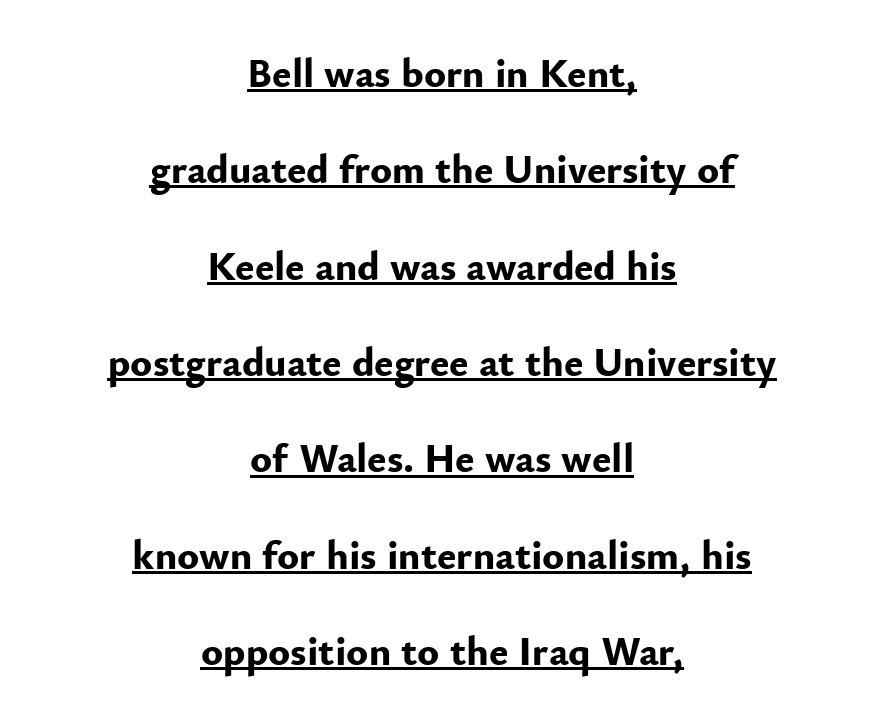
Students, observe: this is what heavily led, spacious text looks like. Looks like regular typesetting: each glyph gets only the width it needs. Posture: straight, roman, zero tilt. Standard letterfit; no display-style spreading of the glyphs.
